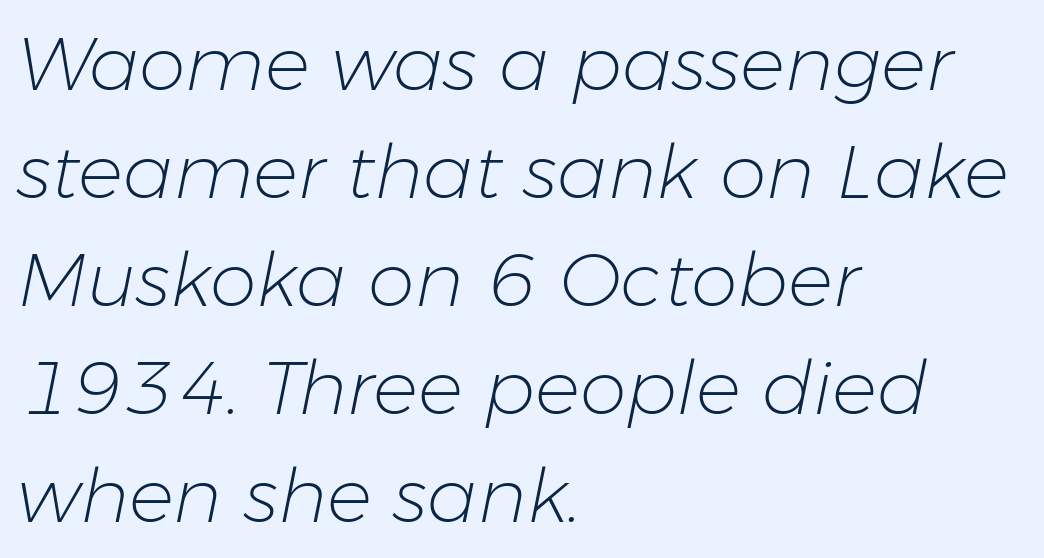
Q: Is the text bold? A: No.
Q: Is the text italic (slanted)? A: Yes, it leans right by about 11 degrees.
Q: Is the text underlined? A: No.
Q: How is the paragraph aligned? A: Left-aligned.
Q: Is the spacing between letters normal or unusually wide? A: Normal.
Q: Is the spacing between lines tight, normal or loose? A: Normal.
Q: Width (condensed, normal, or wide)? A: Normal.
Q: Stroke contrast? A: Low.
Q: x-height? A: Medium.
Q: Monospaced? A: No.
